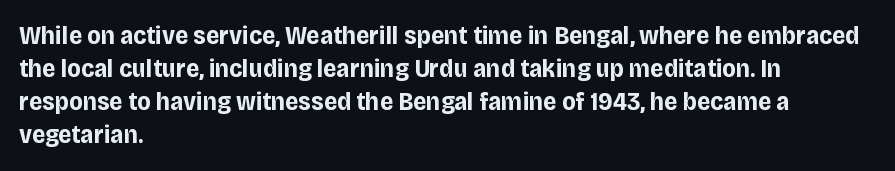
The image shows 26 px bold type, upright; set left-aligned, normal line spacing (1.27x), normal letter spacing, not underlined.
